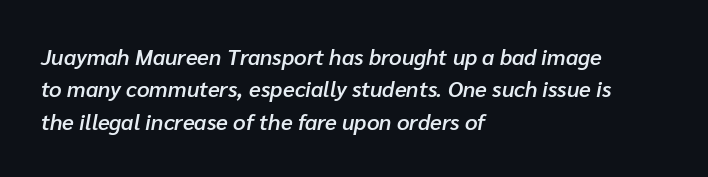
The passage is arranged the way most books set body copy — flush left. Observe the lean: these are italic letterforms. Quick note: interline space is typical. Honestly, there is no underline to notice here at all. Students, this is semibold: more ink than regular, less than bold.
